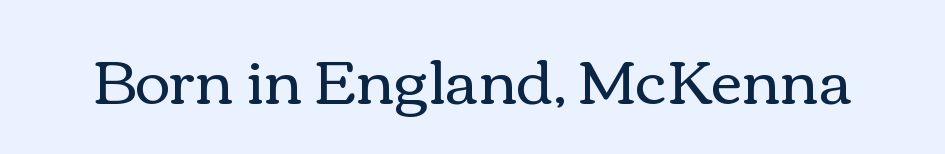
Q: Is the text bold? A: No.
Q: Is the text italic (slanted)? A: No, it is upright.
Q: Is the text underlined? A: No.
Q: Is the spacing between letters normal or unusually wide? A: Normal.
Q: Width (condensed, normal, or wide)? A: Wide.
Q: x-height? A: Medium.
Q: Monospaced? A: No.
